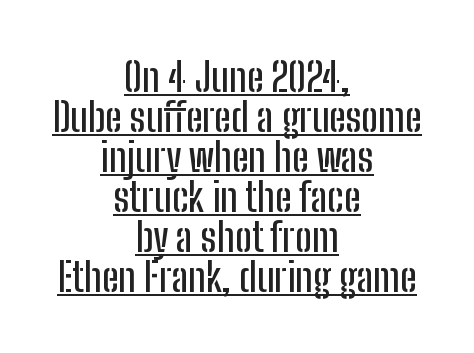
Q: Is the text italic (slanted)? A: No, it is upright.
Q: Is the typeface a serif or a sans-serif typeface? A: Sans-serif.
Q: Is the text underlined? A: Yes.
Q: How is the paragraph aligned? A: Centered.
Q: Is the spacing between letters normal or unusually wide? A: Normal.
Q: Is the spacing between lines tight, normal or loose? A: Tight.
Q: Width (condensed, normal, or wide)? A: Condensed.
Q: Stroke contrast? A: Low.
Q: x-height? A: Medium.
Q: Monospaced? A: No.
